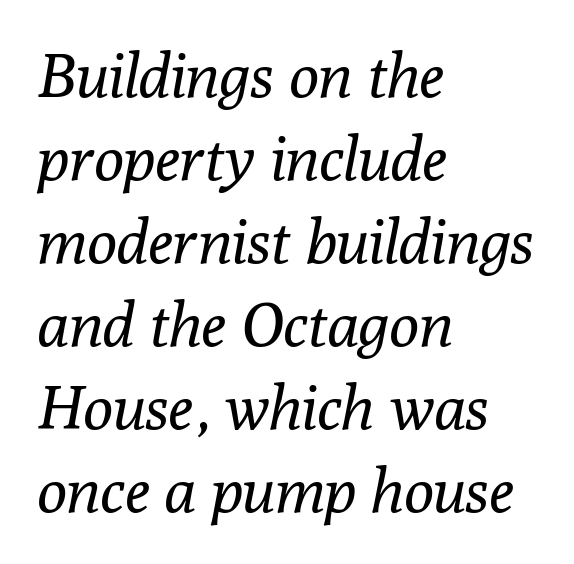
Q: Is the text bold? A: No.
Q: Is the text italic (slanted)? A: Yes, it leans right by about 10 degrees.
Q: Is the typeface a serif or a sans-serif typeface? A: Serif.
Q: Is the text underlined? A: No.
Q: How is the paragraph aligned? A: Left-aligned.
Q: Is the spacing between letters normal or unusually wide? A: Normal.
Q: Is the spacing between lines tight, normal or loose? A: Normal.
Q: Width (condensed, normal, or wide)? A: Normal.
Q: Stroke contrast? A: Low.
Q: x-height? A: Medium.
Q: Monospaced? A: No.
